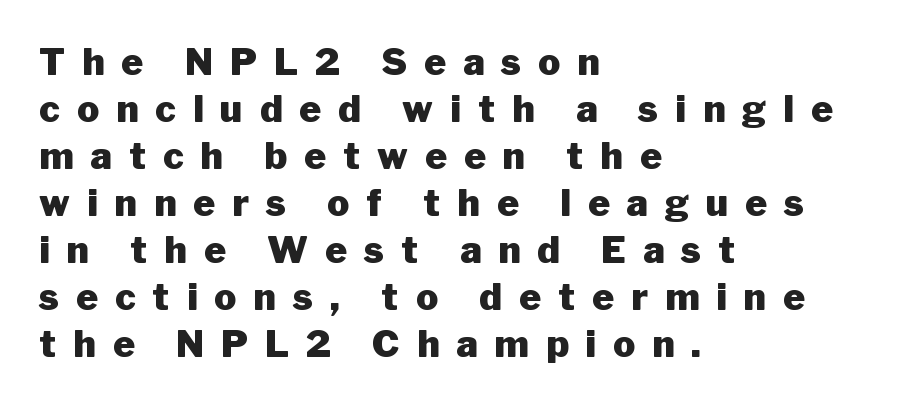
{"serif": "no", "italic": "no", "bold": "yes", "weight": "heavy", "width": "normal", "stroke_contrast": "low", "x_height": "medium", "monospaced": "no", "underline": "no", "align": "left", "line_spacing": "normal", "line_spacing_ratio": 1.27, "letter_spacing": "wide", "letter_spacing_em": 0.46, "glyph_px": 37}
